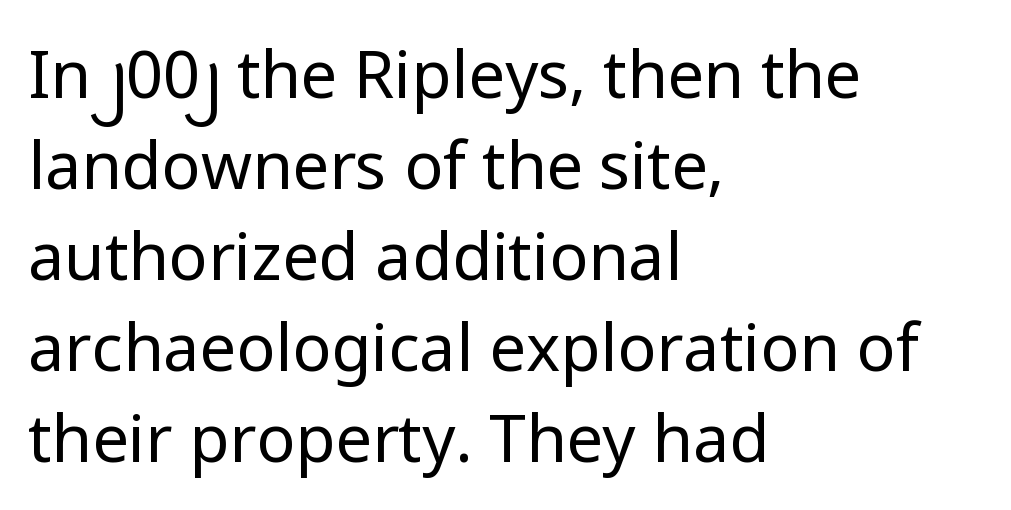
The type family on display is of the sans-serif kind. Regular leading. The space beneath each line is pristine and unruled. A typesetter would call this proportional, since set widths differ per character.
